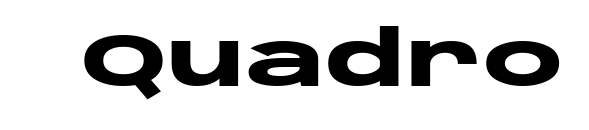
{"serif": "no", "italic": "no", "bold": "yes", "weight": "heavy", "width": "wide", "stroke_contrast": "low", "x_height": "large", "monospaced": "no", "underline": "no", "letter_spacing": "normal", "letter_spacing_em": 0.0, "glyph_px": 76}
